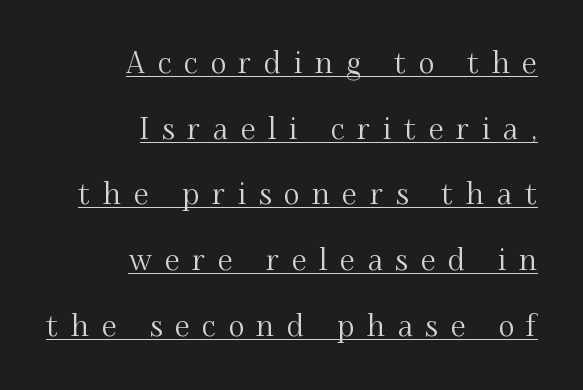
{"serif": "yes", "italic": "no", "width": "normal", "stroke_contrast": "medium", "x_height": "small", "monospaced": "no", "underline": "yes", "align": "right", "line_spacing": "loose", "line_spacing_ratio": 2.19, "letter_spacing": "wide", "letter_spacing_em": 0.42, "glyph_px": 30}
